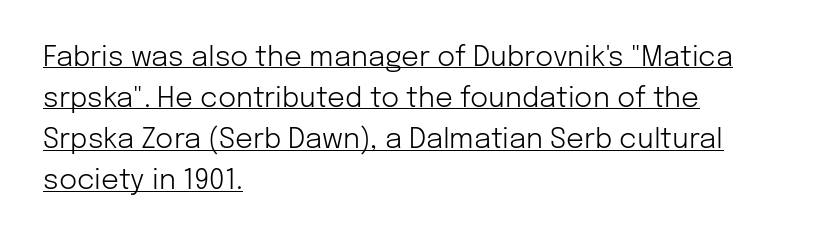
{"serif": "no", "italic": "no", "bold": "no", "weight": "light", "width": "normal", "stroke_contrast": "low", "x_height": "medium", "monospaced": "no", "underline": "yes", "align": "left", "line_spacing": "normal", "line_spacing_ratio": 1.47, "letter_spacing": "normal", "letter_spacing_em": 0.0, "glyph_px": 28}
